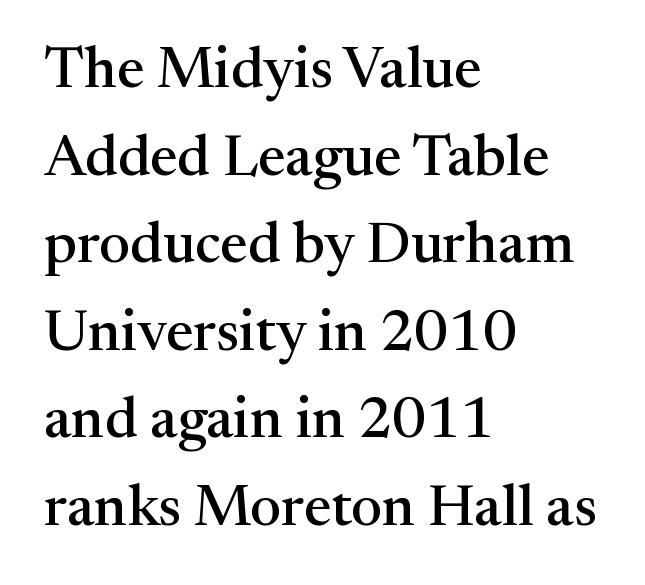
Q: Is the text italic (slanted)? A: No, it is upright.
Q: Is the typeface a serif or a sans-serif typeface? A: Serif.
Q: Is the text underlined? A: No.
Q: How is the paragraph aligned? A: Left-aligned.
Q: Is the spacing between letters normal or unusually wide? A: Normal.
Q: Is the spacing between lines tight, normal or loose? A: Normal.
Q: Width (condensed, normal, or wide)? A: Normal.
Q: Stroke contrast? A: Medium.
Q: x-height? A: Medium.
Q: Monospaced? A: No.
